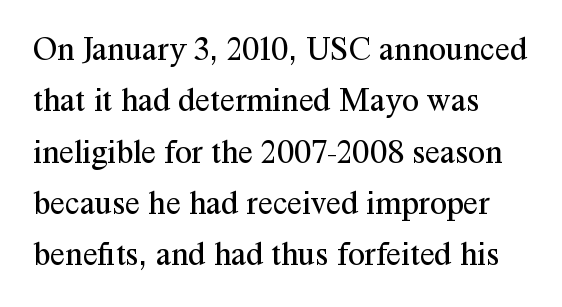
The passage shown is typeset with a serif family. Which margin do the lines hug? The left one — the right edge is uneven. Leading matches the norm, producing a regular column. Descenders hang freely into open space.
